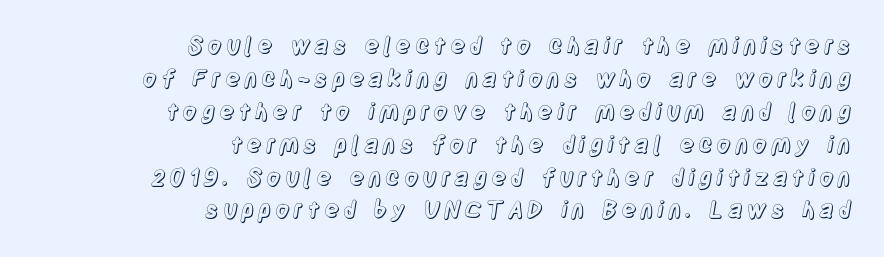
Q: Is the text italic (slanted)? A: Yes.
Q: Is the text underlined? A: No.
Q: How is the paragraph aligned? A: Right-aligned.
Q: Is the spacing between lines tight, normal or loose? A: Normal.
